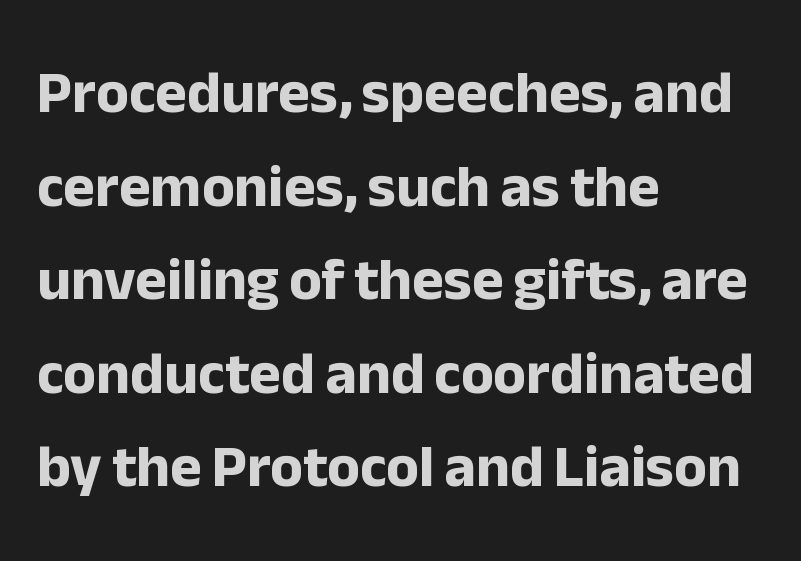
Q: Is the text bold? A: Yes.
Q: Is the text italic (slanted)? A: No, it is upright.
Q: Is the typeface a serif or a sans-serif typeface? A: Sans-serif.
Q: Is the text underlined? A: No.
Q: How is the paragraph aligned? A: Left-aligned.
Q: Is the spacing between letters normal or unusually wide? A: Normal.
Q: Is the spacing between lines tight, normal or loose? A: Normal.
Q: Width (condensed, normal, or wide)? A: Normal.
Q: Stroke contrast? A: Low.
Q: x-height? A: Medium.
Q: Monospaced? A: No.
